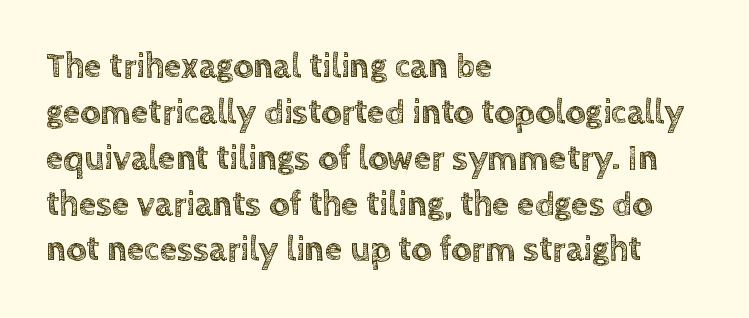
The image shows 35 px text type, upright; set left-aligned, normal line spacing (1.31x), normal letter spacing, not underlined; a large x-height.
